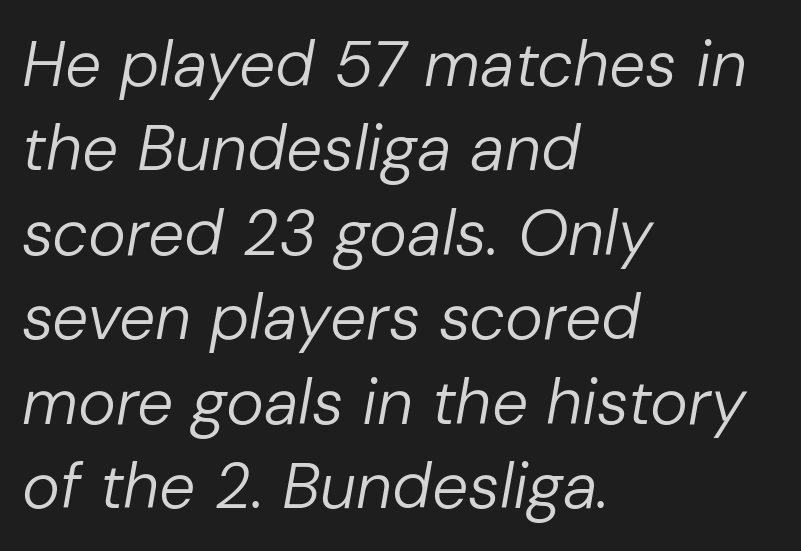
Varying glyph widths throughout — classic text-font behaviour. Counters stay open thanks to moderate or lighter strokes. An italicized treatment has been applied to the whole sample. Vertically, the passage feels balanced, rows spaced as you'd expect. The paragraph has a hard left edge and a soft right edge. Underlining? Definitely not there.
